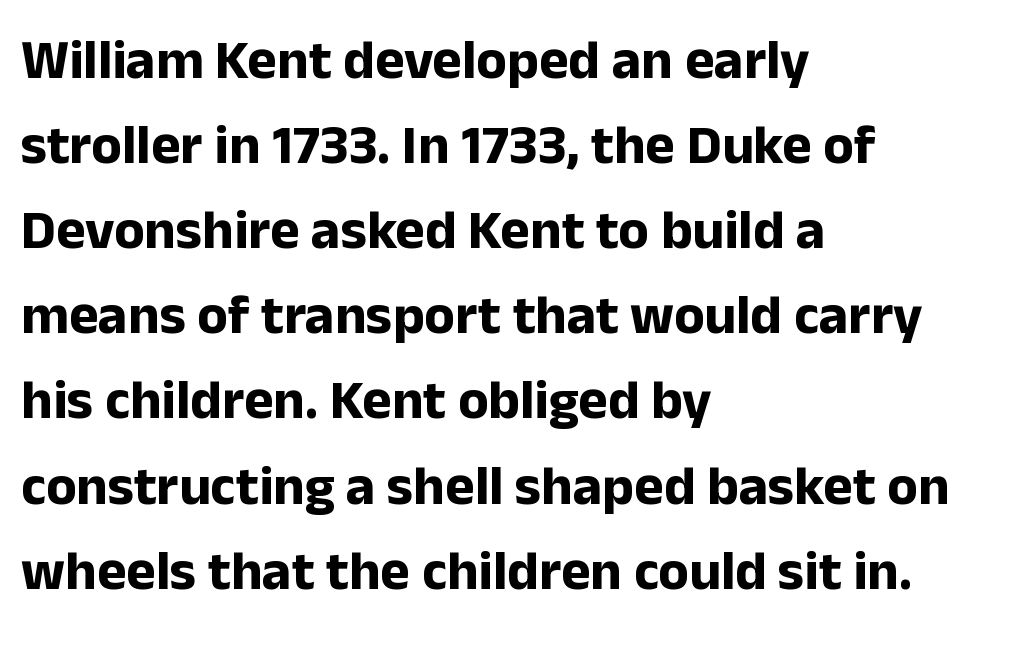
The image shows 56 px bold sans-serif type, upright; set left-aligned, normal line spacing (1.52x), normal letter spacing, not underlined; low stroke contrast and a medium x-height.
